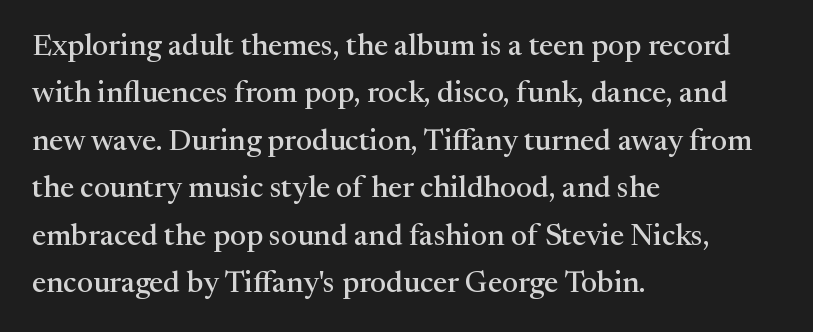
Characters follow at the spacing the type designer built in. When letters stand straight like this, we call the style roman or upright. Layout note: lines flush left. Descenders are the only things crossing below the line. Spacing verdict: proportional, widths tailored to each character.
